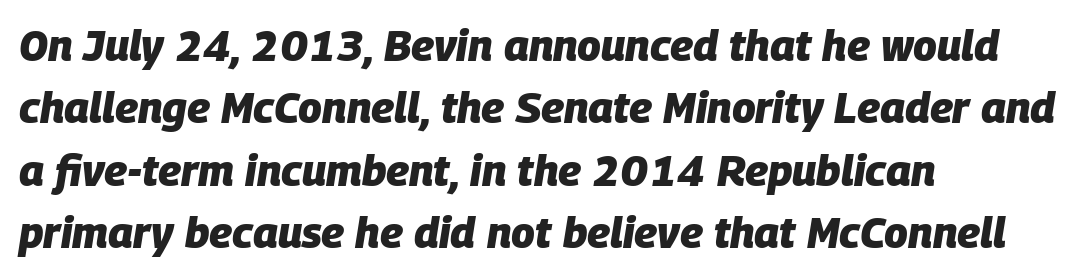
Q: Is the text bold? A: Yes.
Q: Is the text italic (slanted)? A: Yes, it leans right by about 9 degrees.
Q: Is the text underlined? A: No.
Q: How is the paragraph aligned? A: Left-aligned.
Q: Is the spacing between letters normal or unusually wide? A: Normal.
Q: Is the spacing between lines tight, normal or loose? A: Normal.
Q: Width (condensed, normal, or wide)? A: Normal.
Q: Stroke contrast? A: Low.
Q: x-height? A: Large.
Q: Monospaced? A: No.
